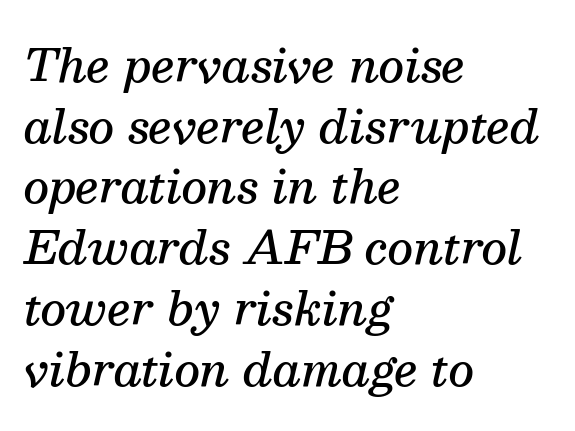
Q: Is the text bold? A: Semi-bold.
Q: Is the text italic (slanted)? A: Yes, it leans right by about 13 degrees.
Q: Is the typeface a serif or a sans-serif typeface? A: Serif.
Q: Is the text underlined? A: No.
Q: How is the paragraph aligned? A: Left-aligned.
Q: Is the spacing between letters normal or unusually wide? A: Normal.
Q: Is the spacing between lines tight, normal or loose? A: Normal.
Q: Width (condensed, normal, or wide)? A: Normal.
Q: Stroke contrast? A: Medium.
Q: x-height? A: Medium.
Q: Monospaced? A: No.
